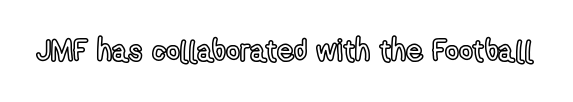
The image shows 30 px condensed type, upright; set normal letter spacing, not underlined; a medium x-height.
